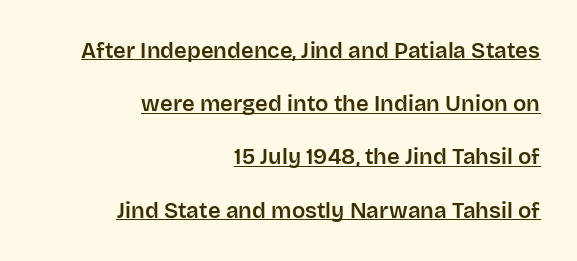
The image shows 22 px text type, upright; set right-aligned, loose line spacing (2.42x), normal letter spacing, underlined.
